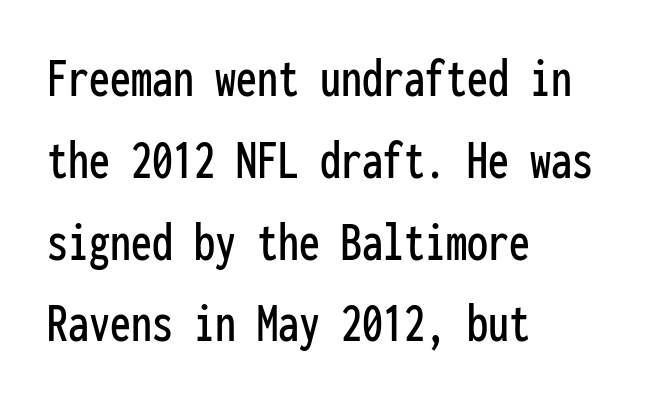
The image shows 56 px condensed sans-serif type, upright, monospaced; set left-aligned, normal line spacing (1.46x), normal letter spacing, not underlined; low stroke contrast and a medium x-height.
